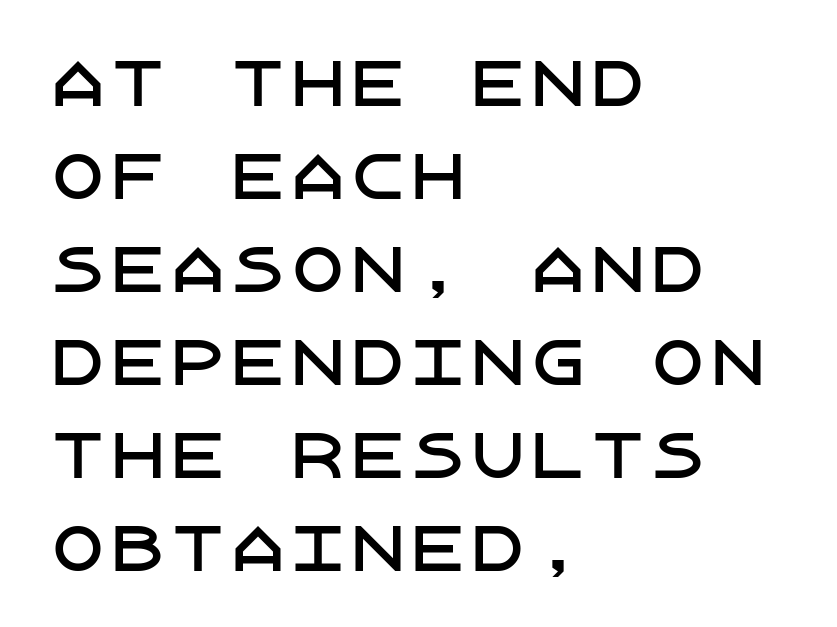
Look at the tracking — it's just the regular setting, nothing added. Horizontal alignment here is leftward, the default for most running prose. A normal amount of white space separates one row of letters from the next. This rendering features lettering with no underline. Regarding serifs, this sample does without them. If you drew a line through each stem, it would be perfectly vertical.
